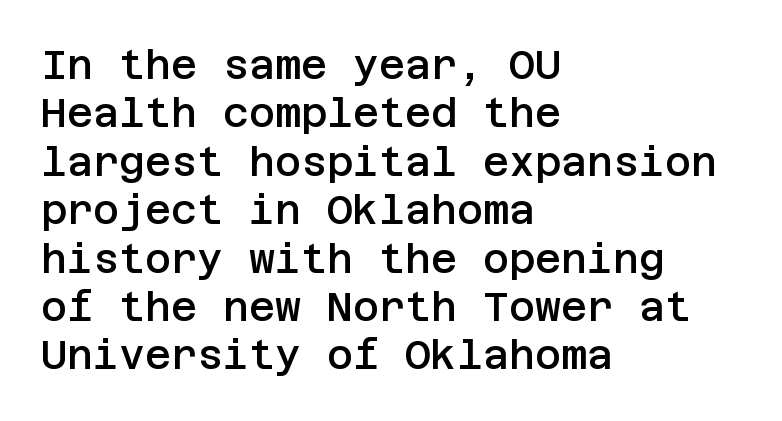
{"serif": "no", "italic": "no", "bold": "semi", "weight": "semibold", "width": "normal", "stroke_contrast": "low", "x_height": "large", "underline": "no", "align": "left", "line_spacing_ratio": 1.21, "letter_spacing": "normal", "letter_spacing_em": 0.0, "glyph_px": 40}
